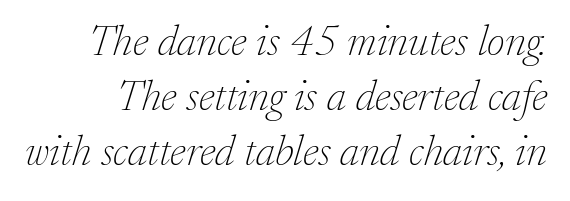
{"serif": "yes", "italic": "yes", "lean": "right", "slant_degrees": 17, "bold": "no", "weight": "thin", "width": "normal", "stroke_contrast": "low", "x_height": "medium", "monospaced": "no", "underline": "no", "line_spacing": "normal", "line_spacing_ratio": 1.28, "letter_spacing": "normal", "letter_spacing_em": 0.0, "glyph_px": 43}
